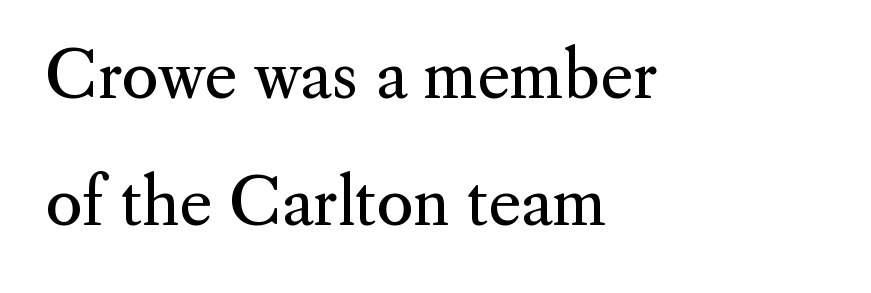
The image shows 63 px regular-weight serif type, upright; set left-aligned, loose line spacing (2.01x), normal letter spacing, not underlined; medium stroke contrast and a small x-height.
